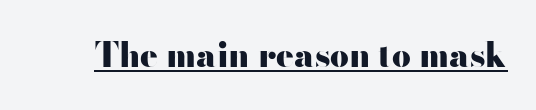
Q: Is the text bold? A: Yes.
Q: Is the text italic (slanted)? A: No, it is upright.
Q: Is the typeface a serif or a sans-serif typeface? A: Serif.
Q: Is the text underlined? A: Yes.
Q: Is the spacing between letters normal or unusually wide? A: Normal.
Q: Width (condensed, normal, or wide)? A: Wide.
Q: Stroke contrast? A: High.
Q: x-height? A: Small.
Q: Monospaced? A: No.
